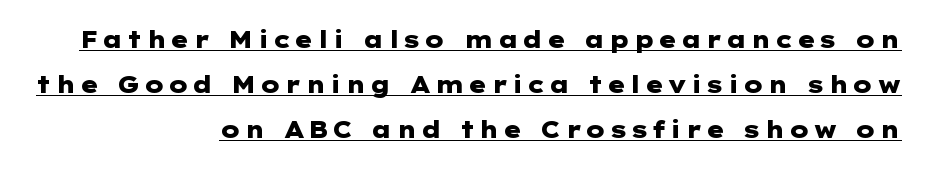
Q: Is the text bold? A: Yes.
Q: Is the text italic (slanted)? A: No, it is upright.
Q: Is the text underlined? A: Yes.
Q: How is the paragraph aligned? A: Right-aligned.
Q: Is the spacing between lines tight, normal or loose? A: Loose.
